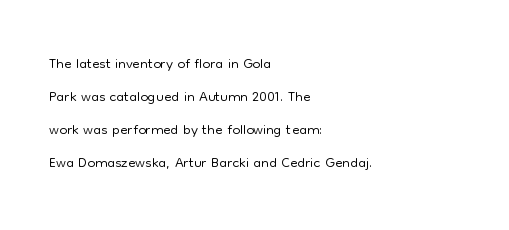
Q: Is the text bold? A: No.
Q: Is the text italic (slanted)? A: No, it is upright.
Q: Is the text underlined? A: No.
Q: How is the paragraph aligned? A: Left-aligned.
Q: Is the spacing between letters normal or unusually wide? A: Normal.
Q: Is the spacing between lines tight, normal or loose? A: Normal.
